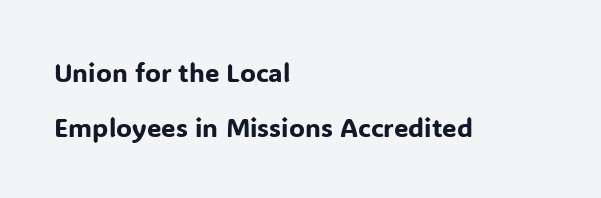
Q: Is the text italic (slanted)? A: No, it is upright.
Q: Is the text underlined? A: No.
Q: How is the paragraph aligned? A: Left-aligned.
Q: Is the spacing between letters normal or unusually wide? A: Normal.
Q: Is the spacing between lines tight, normal or loose? A: Loose.
